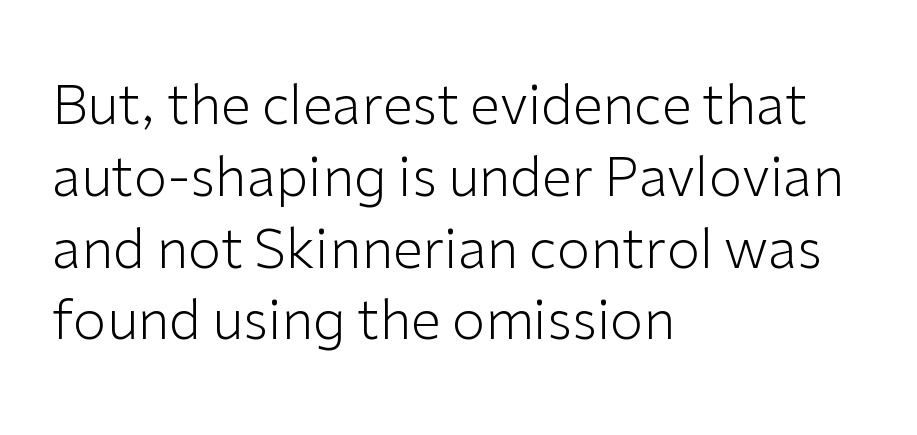
Inter-character spacing is left at the font's built-in metrics. Note the varied advance widths — an 'i' is clearly narrower than an 'm'. The gap between lines stays unmarked. In CSS terms this would be text-align: left.
